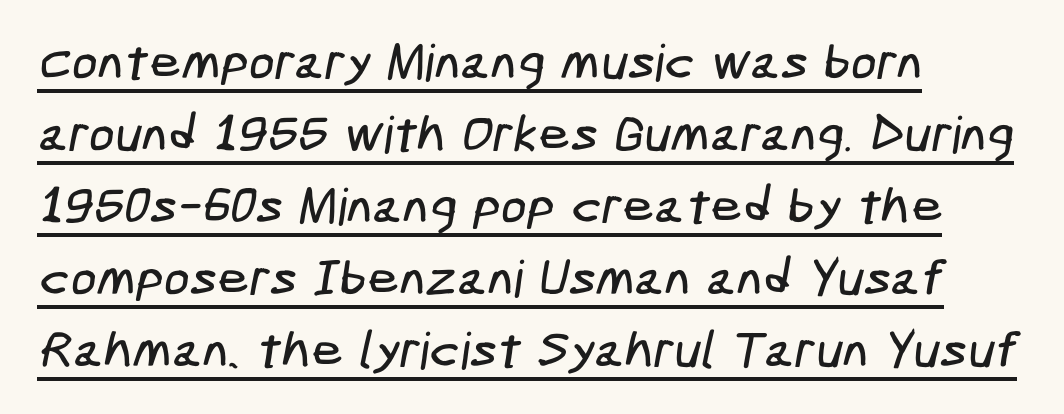
Q: Is the typeface a serif or a sans-serif typeface? A: Sans-serif.
Q: Is the text underlined? A: Yes.
Q: How is the paragraph aligned? A: Left-aligned.
Q: Is the spacing between letters normal or unusually wide? A: Normal.
Q: Is the spacing between lines tight, normal or loose? A: Normal.
Q: Width (condensed, normal, or wide)? A: Condensed.
Q: Stroke contrast? A: Low.
Q: x-height? A: Medium.
